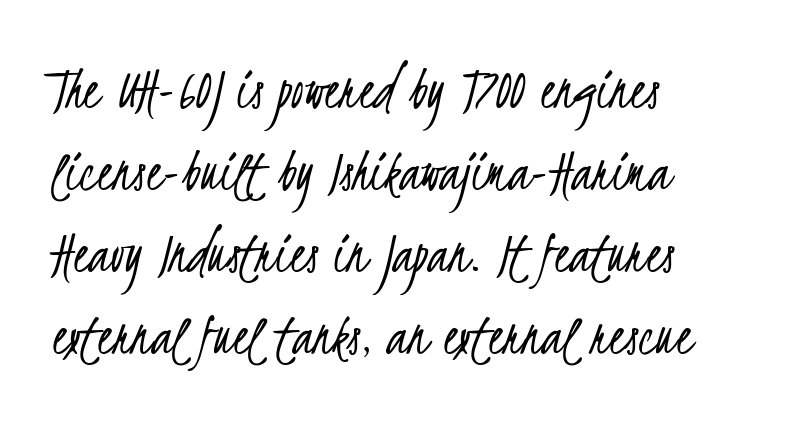
Observe the ordinary spacing: letters are neighbours, not strangers. Weight: not bold — regular or lighter. How would I describe the line gaps? Plain and ordinary. Typeset ragged right — the left edge is the straight one.
